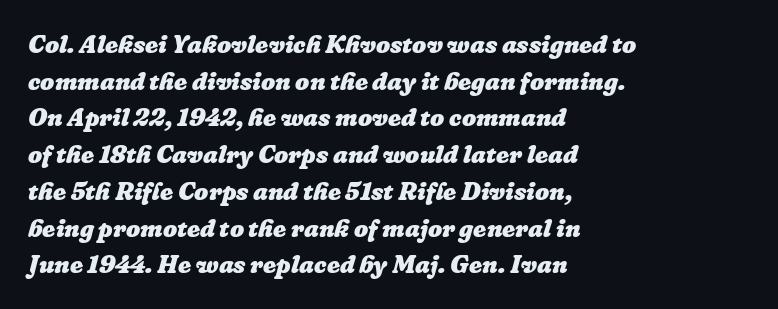
Q: Is the text bold? A: Yes.
Q: Is the text underlined? A: No.
Q: How is the paragraph aligned? A: Left-aligned.
Q: Is the spacing between letters normal or unusually wide? A: Normal.
Q: Is the spacing between lines tight, normal or loose? A: Normal.
